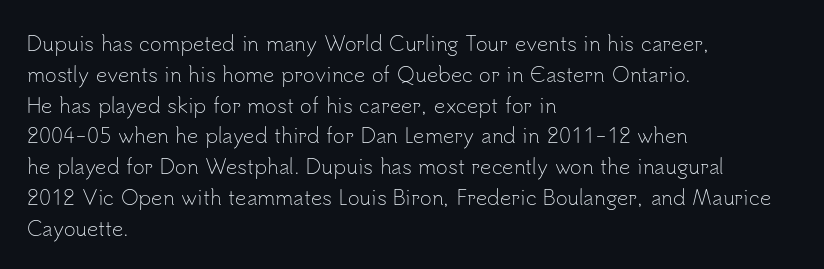
Q: Is the text bold? A: No.
Q: Is the text italic (slanted)? A: No, it is upright.
Q: Is the text underlined? A: No.
Q: How is the paragraph aligned? A: Left-aligned.
Q: Is the spacing between letters normal or unusually wide? A: Normal.
Q: Is the spacing between lines tight, normal or loose? A: Normal.
